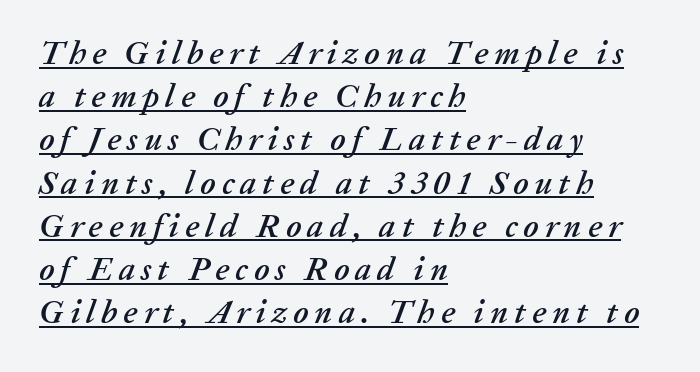
Does a line run under the words? Yes, clearly. The text block is weighted toward the left margin, trailing off unevenly rightward. Students, observe: this is what conventionally led text looks like. Italic: yes, the glyphs are oblique. Note the varied advance widths — an 'i' is clearly narrower than an 'm'.
